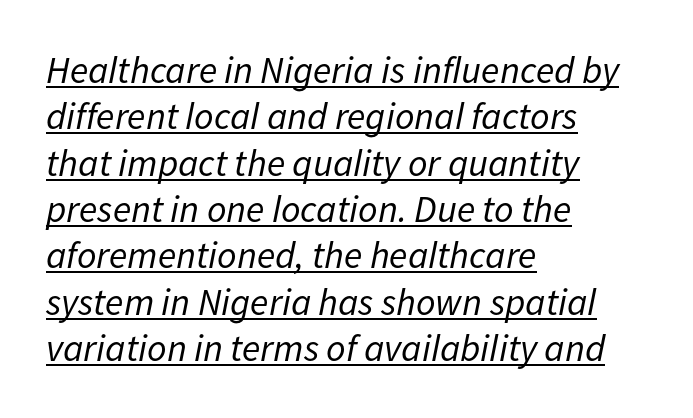
{"italic": "yes", "lean": "right", "slant_degrees": 11, "bold": "no", "weight": "regular", "width": "normal", "stroke_contrast": "low", "x_height": "medium", "monospaced": "no", "underline": "yes", "align": "left", "line_spacing_ratio": 1.22, "letter_spacing": "normal", "letter_spacing_em": 0.0, "glyph_px": 38}
